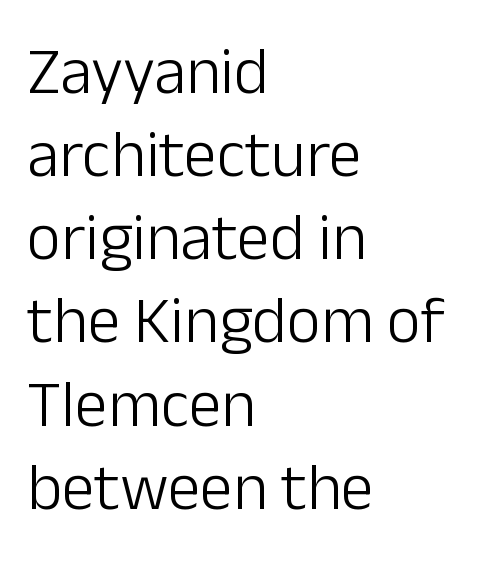
Q: Is the text bold? A: No.
Q: Is the text italic (slanted)? A: No, it is upright.
Q: Is the typeface a serif or a sans-serif typeface? A: Sans-serif.
Q: Is the text underlined? A: No.
Q: How is the paragraph aligned? A: Left-aligned.
Q: Is the spacing between letters normal or unusually wide? A: Normal.
Q: Is the spacing between lines tight, normal or loose? A: Normal.
Q: Width (condensed, normal, or wide)? A: Normal.
Q: Stroke contrast? A: Low.
Q: x-height? A: Medium.
Q: Monospaced? A: No.
